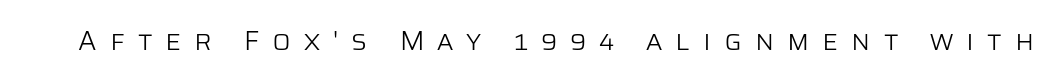
Q: Is the text bold? A: No.
Q: Is the text italic (slanted)? A: No, it is upright.
Q: Is the text underlined? A: No.
Q: Is the spacing between letters normal or unusually wide? A: Unusually wide.
